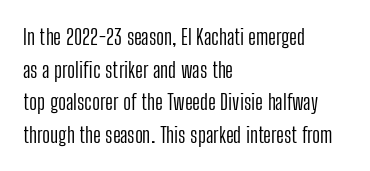
The image shows 22 px text type, upright; set left-aligned, normal line spacing (1.48x), normal letter spacing, not underlined.
